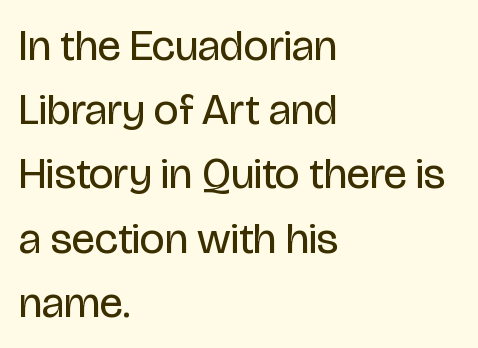
Q: Is the text bold? A: No.
Q: Is the text italic (slanted)? A: No, it is upright.
Q: Is the typeface a serif or a sans-serif typeface? A: Sans-serif.
Q: Is the text underlined? A: No.
Q: How is the paragraph aligned? A: Left-aligned.
Q: Is the spacing between letters normal or unusually wide? A: Normal.
Q: Is the spacing between lines tight, normal or loose? A: Normal.
Q: Width (condensed, normal, or wide)? A: Condensed.
Q: Stroke contrast? A: Low.
Q: x-height? A: Large.
Q: Monospaced? A: No.
